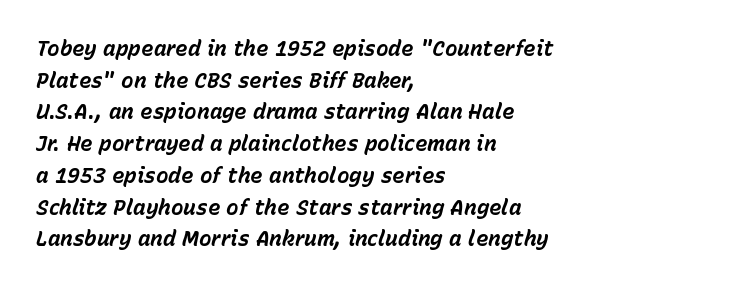
The image shows 21 px bold type, italic (leaning right); set left-aligned, normal line spacing (1.51x), normal letter spacing, not underlined.
